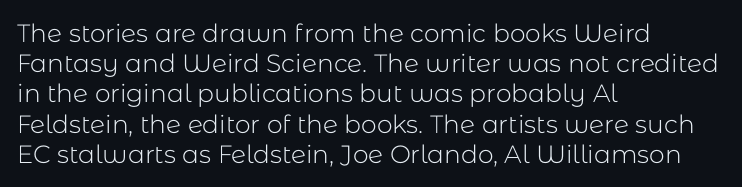
In terms of posture, this sample is upright. The rendering keeps characters at their native spacing. Caption: face not bold, strokes unweighted. The string is rendered with underlining switched off. Horizontal alignment here is leftward, the default for most running prose.
